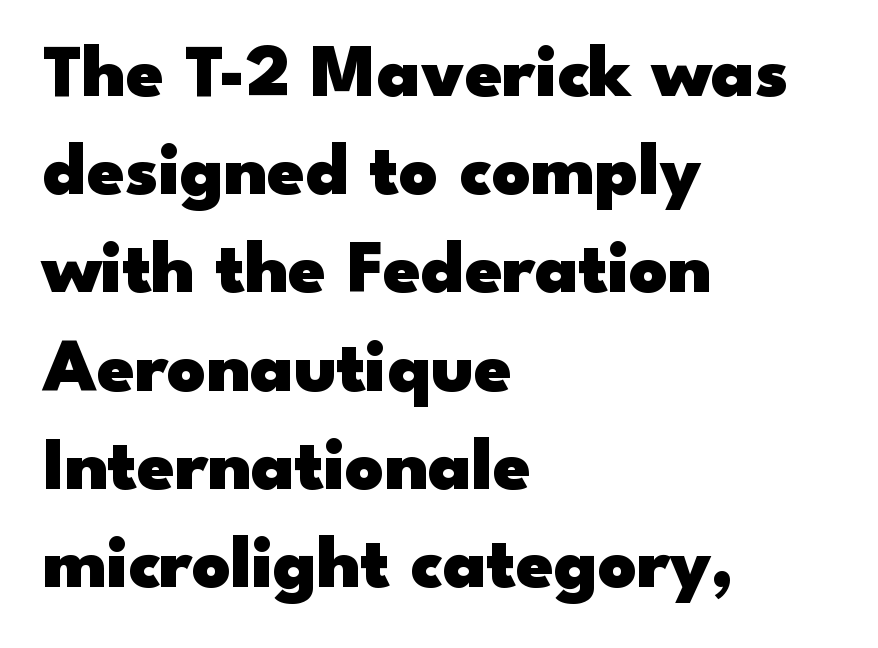
{"serif": "no", "italic": "no", "bold": "yes", "weight": "heavy", "width": "wide", "stroke_contrast": "low", "x_height": "small", "monospaced": "no", "underline": "no", "align": "left", "line_spacing": "normal", "line_spacing_ratio": 1.31, "letter_spacing": "normal", "letter_spacing_em": 0.0, "glyph_px": 75}
